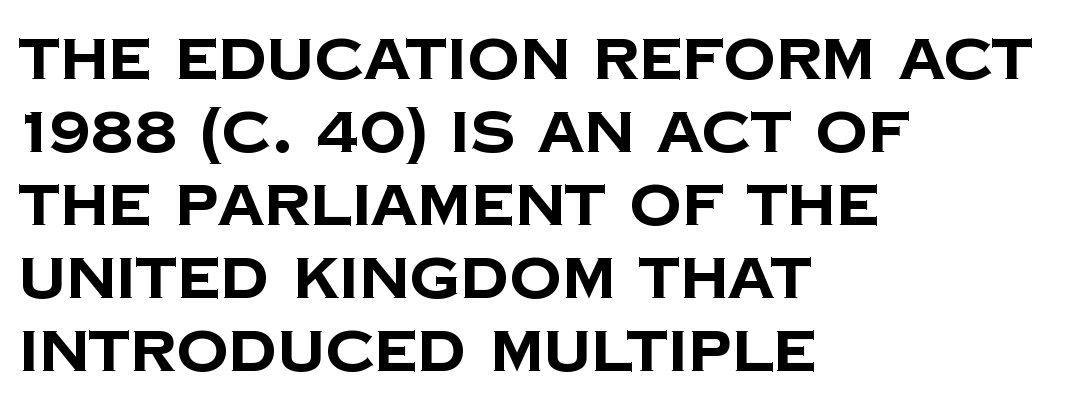
{"serif": "no", "bold": "yes", "weight": "bold", "width": "normal", "stroke_contrast": "low", "x_height": "large", "monospaced": "no", "underline": "no", "align": "left", "line_spacing": "normal", "line_spacing_ratio": 1.26, "letter_spacing": "normal", "letter_spacing_em": 0.0, "glyph_px": 58}
